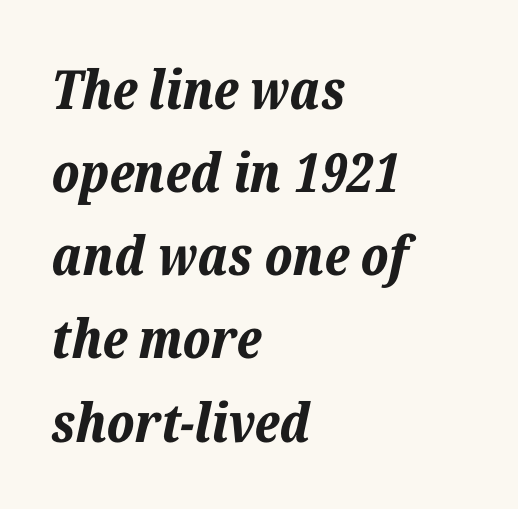
The image shows 54 px bold type, italic (leaning right); set left-aligned, normal line spacing (1.54x), normal letter spacing, not underlined; low stroke contrast and a medium x-height.
